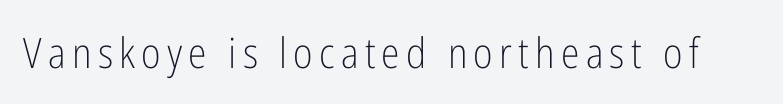
Note the varied advance widths — an 'i' is clearly narrower than an 'm'. The specimen reads as upright at a glance. The space beneath each line is pristine and unruled. Are there feet on the stems? There aren't — it's a sans.
